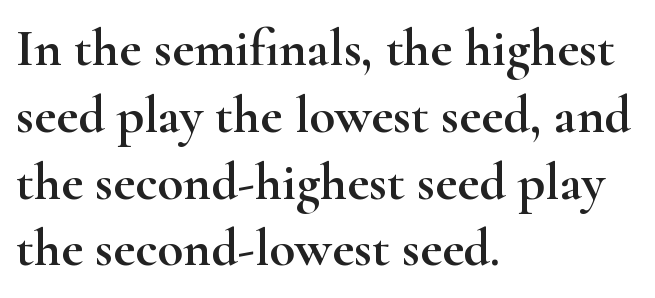
{"serif": "yes", "italic": "no", "width": "wide", "stroke_contrast": "high", "x_height": "small", "monospaced": "no", "underline": "no", "align": "left", "line_spacing": "normal", "line_spacing_ratio": 1.26, "letter_spacing": "normal", "letter_spacing_em": 0.0, "glyph_px": 53}
